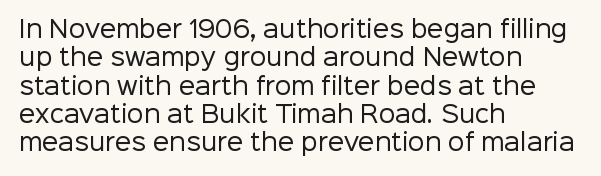
The image shows 23 px text type, upright; set left-aligned, line spacing 1.23x, normal letter spacing, not underlined.
